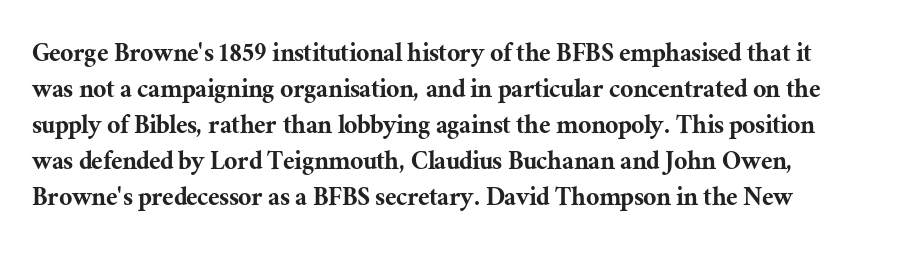
This is the regular roman posture of the typeface. The characters display serif detailing at their extremities. Unmarked baselines from the first word to the last. This sample has the flowing, uneven cadence of proportional lettering.
